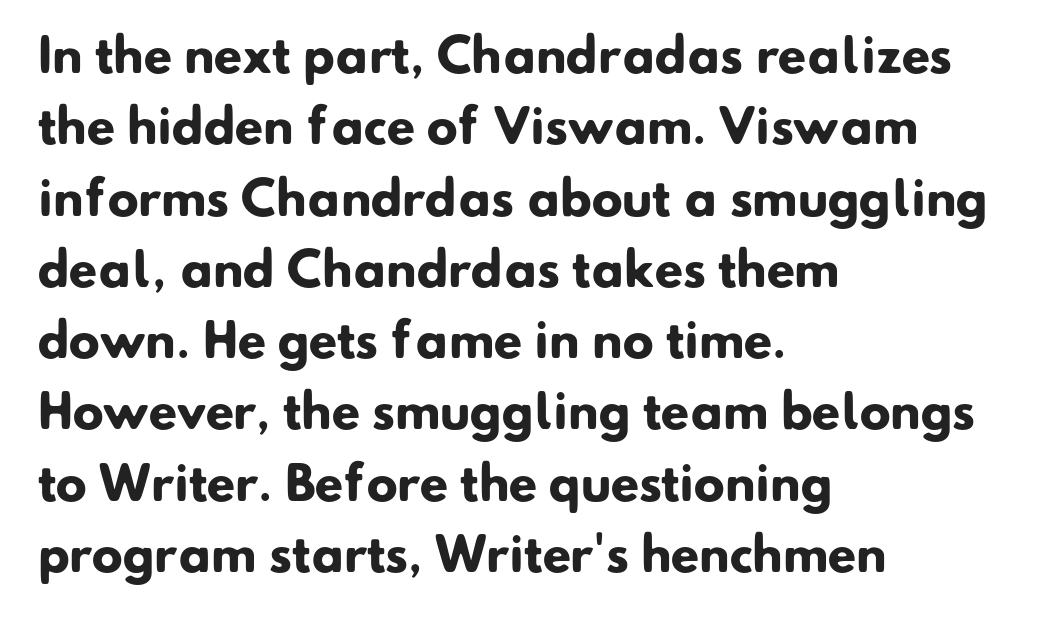
Q: Is the text bold? A: Yes.
Q: Is the typeface a serif or a sans-serif typeface? A: Sans-serif.
Q: Is the text underlined? A: No.
Q: How is the paragraph aligned? A: Left-aligned.
Q: Is the spacing between letters normal or unusually wide? A: Normal.
Q: Is the spacing between lines tight, normal or loose? A: Normal.
Q: Width (condensed, normal, or wide)? A: Normal.
Q: Stroke contrast? A: Low.
Q: x-height? A: Small.
Q: Monospaced? A: No.
